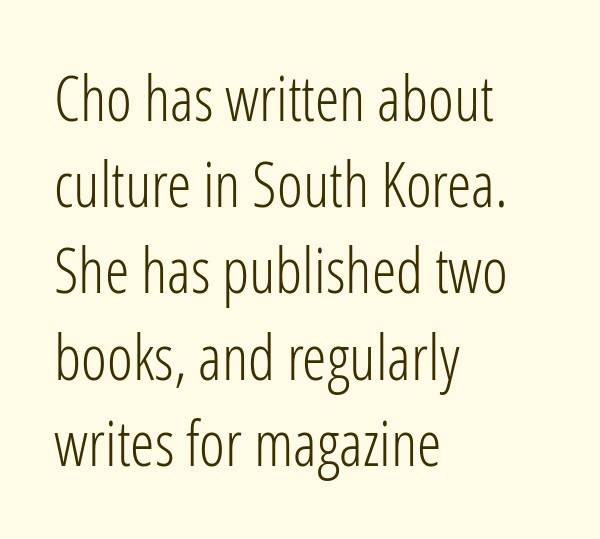
{"serif": "no", "italic": "no", "bold": "no", "weight": "light", "width": "condensed", "stroke_contrast": "low", "x_height": "medium", "monospaced": "no", "underline": "no", "align": "left", "line_spacing": "normal", "line_spacing_ratio": 1.39, "letter_spacing": "normal", "letter_spacing_em": 0.0, "glyph_px": 62}
